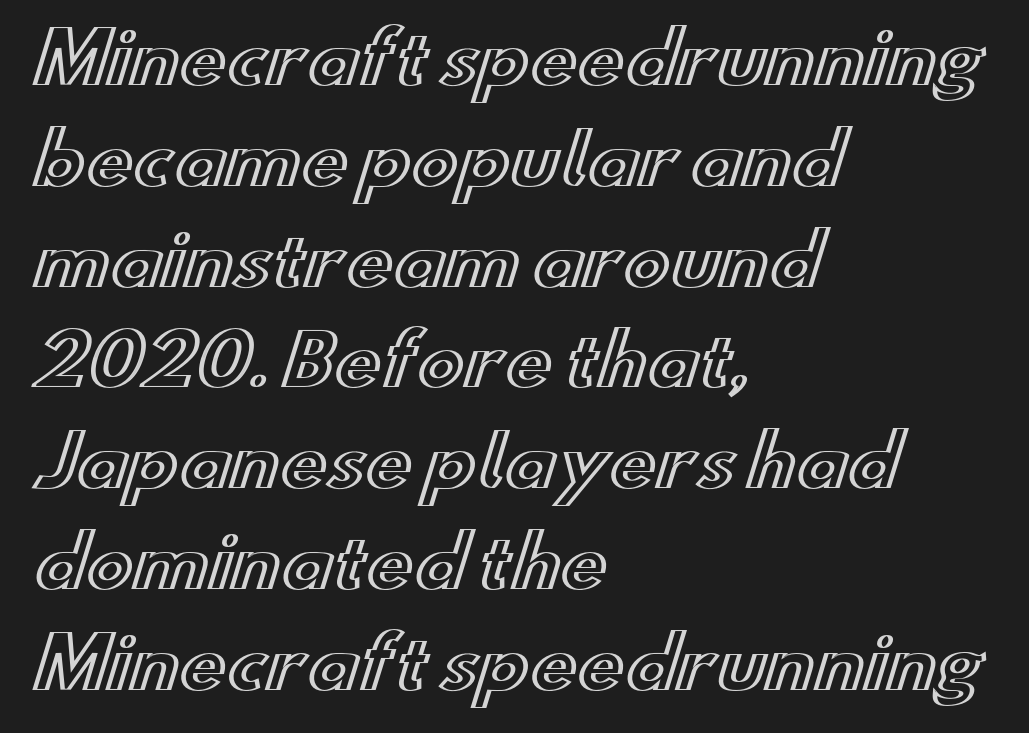
{"width": "wide", "x_height": "small", "monospaced": "no", "underline": "no", "align": "left", "line_spacing": "normal", "line_spacing_ratio": 1.44, "letter_spacing": "normal", "letter_spacing_em": 0.0, "glyph_px": 70}
